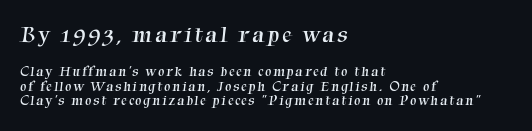
The image shows 23 px text type; set left-aligned, tight line spacing (1.04x), not underlined; the first (top) block is 1.64x larger.
